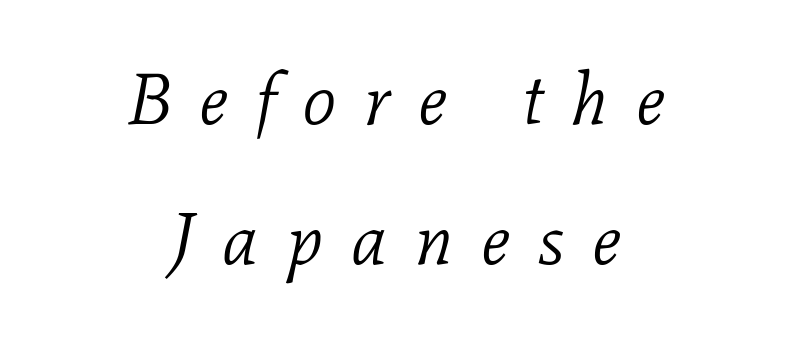
The image shows 73 px light serif type, italic (leaning right); set centered, loose line spacing (1.92x), unusually wide letter spacing (+0.38 em), not underlined; low stroke contrast and a medium x-height.
